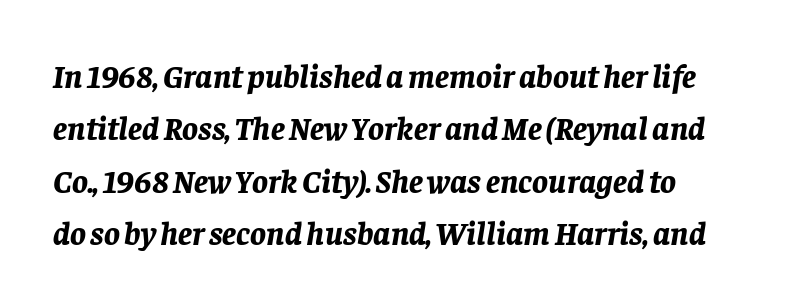
The font is running at its bold setting. Each new line begins a customary step beneath the previous one. The words here are not underlined. Nothing unusual about the tracking: characters are spaced as the font intends. Spacing verdict: proportional, widths tailored to each character.
